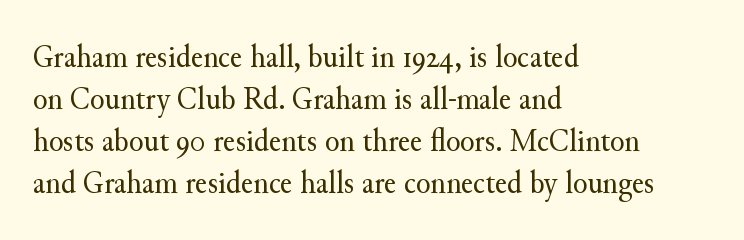
The image shows 33 px regular-weight serif type, upright; set left-aligned, normal line spacing (1.27x), normal letter spacing, not underlined; medium stroke contrast and a small x-height.
